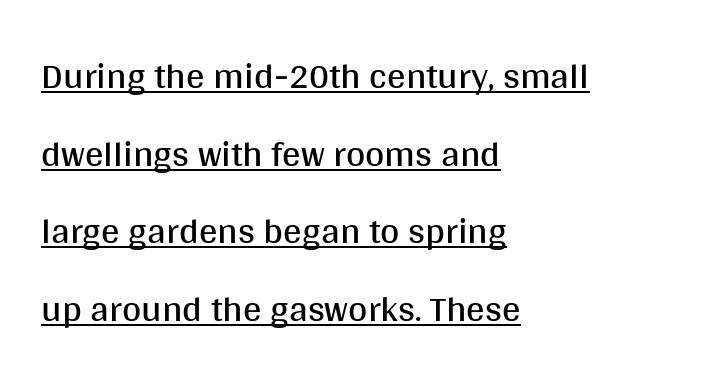
Q: Is the text bold? A: No.
Q: Is the text italic (slanted)? A: No, it is upright.
Q: Is the typeface a serif or a sans-serif typeface? A: Sans-serif.
Q: Is the text underlined? A: Yes.
Q: How is the paragraph aligned? A: Left-aligned.
Q: Is the spacing between letters normal or unusually wide? A: Normal.
Q: Is the spacing between lines tight, normal or loose? A: Loose.
Q: Width (condensed, normal, or wide)? A: Normal.
Q: Stroke contrast? A: Medium.
Q: x-height? A: Large.
Q: Monospaced? A: No.
